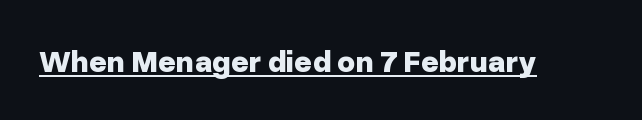
Unlike a traditional serif, this face leaves its strokes unadorned. The type sits square on the baseline with zero lean. What weight is shown? A full bold with thick strokes. You could not count columns in this text — the font is proportionally spaced. Check the space under the baseline: a stroke is drawn there. The letters sit at their default tracking, neither squeezed nor spread.
